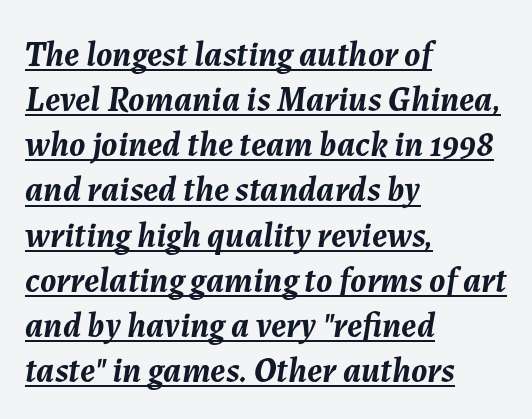
{"italic": "yes", "lean": "right", "slant_degrees": 7, "bold": "yes", "weight": "semibold", "width": "normal", "stroke_contrast": "medium", "x_height": "medium", "monospaced": "no", "underline": "yes", "align": "left", "line_spacing": "normal", "line_spacing_ratio": 1.29, "letter_spacing": "normal", "letter_spacing_em": 0.0, "glyph_px": 35}
